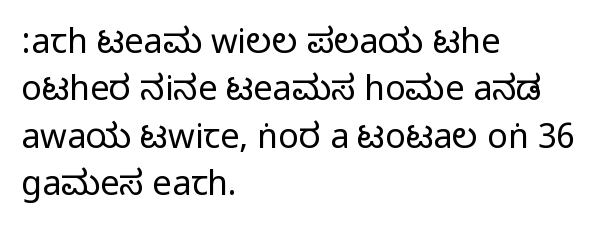
{"serif": "no", "italic": "no", "width": "condensed", "stroke_contrast": "medium", "monospaced": "no", "underline": "no", "align": "left", "line_spacing": "normal", "line_spacing_ratio": 1.39, "letter_spacing": "normal", "letter_spacing_em": 0.0, "glyph_px": 34}
